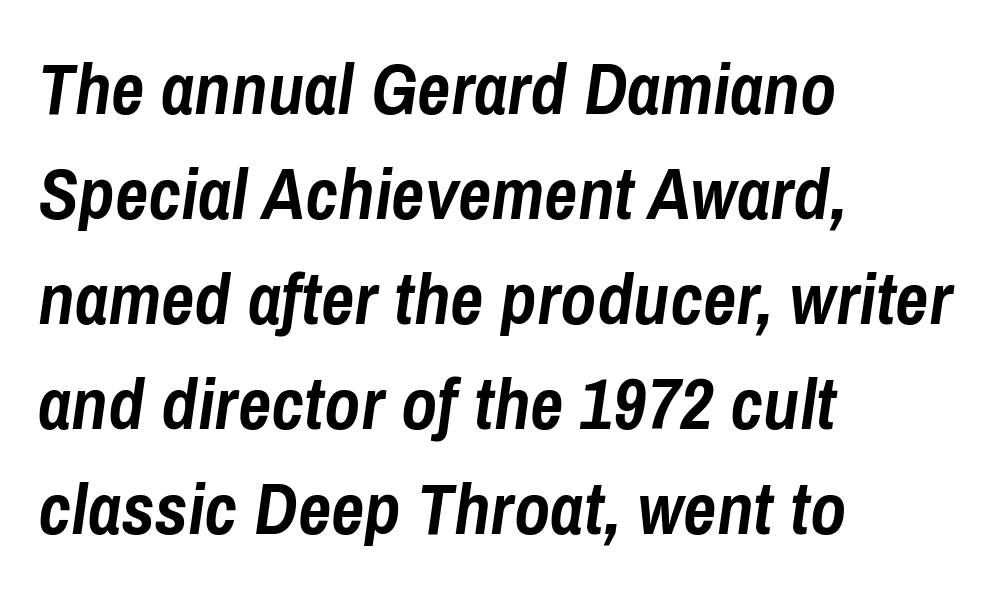
The image shows 73 px semibold, condensed type, italic (leaning right); set left-aligned, normal line spacing (1.44x), normal letter spacing, not underlined; low stroke contrast and a medium x-height.
